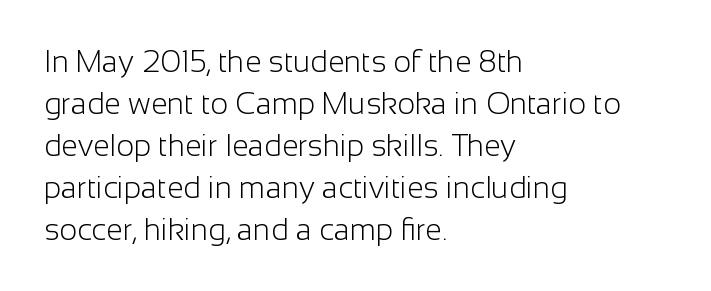
Q: Is the text bold? A: No.
Q: Is the text italic (slanted)? A: No, it is upright.
Q: Is the typeface a serif or a sans-serif typeface? A: Sans-serif.
Q: Is the text underlined? A: No.
Q: How is the paragraph aligned? A: Left-aligned.
Q: Is the spacing between letters normal or unusually wide? A: Normal.
Q: Is the spacing between lines tight, normal or loose? A: Normal.
Q: Width (condensed, normal, or wide)? A: Normal.
Q: Stroke contrast? A: Low.
Q: x-height? A: Medium.
Q: Monospaced? A: No.
